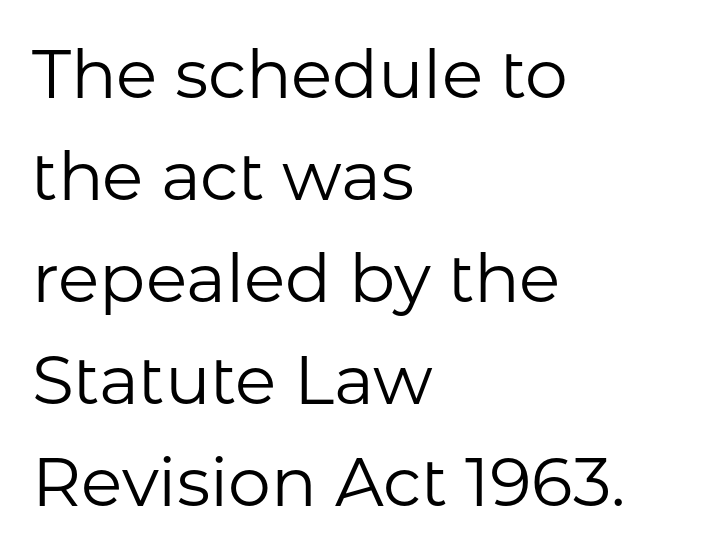
Q: Is the text bold? A: No.
Q: Is the text italic (slanted)? A: No, it is upright.
Q: Is the typeface a serif or a sans-serif typeface? A: Sans-serif.
Q: Is the text underlined? A: No.
Q: How is the paragraph aligned? A: Left-aligned.
Q: Is the spacing between letters normal or unusually wide? A: Normal.
Q: Is the spacing between lines tight, normal or loose? A: Normal.
Q: Width (condensed, normal, or wide)? A: Normal.
Q: Stroke contrast? A: Low.
Q: x-height? A: Medium.
Q: Monospaced? A: No.
